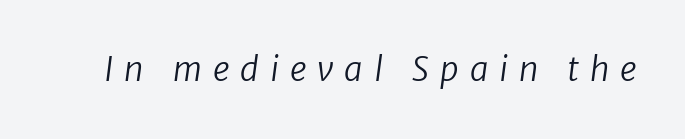
Grotesque or geometric, the face here clearly has no serifs. Underlining? Definitely not there. Think of a printed novel: that variable character pitch is what you see here. The passage shown has open, widely tracked lettering throughout. No heavy texture on the line: the type isn't bold.
